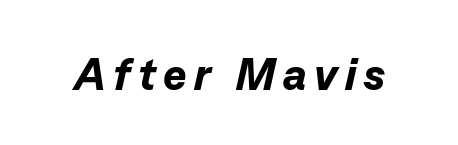
{"italic": "yes", "lean": "right", "slant_degrees": 13, "bold": "yes", "weight": "bold", "width": "normal", "stroke_contrast": "low", "x_height": "medium", "monospaced": "no", "underline": "no", "glyph_px": 44}
